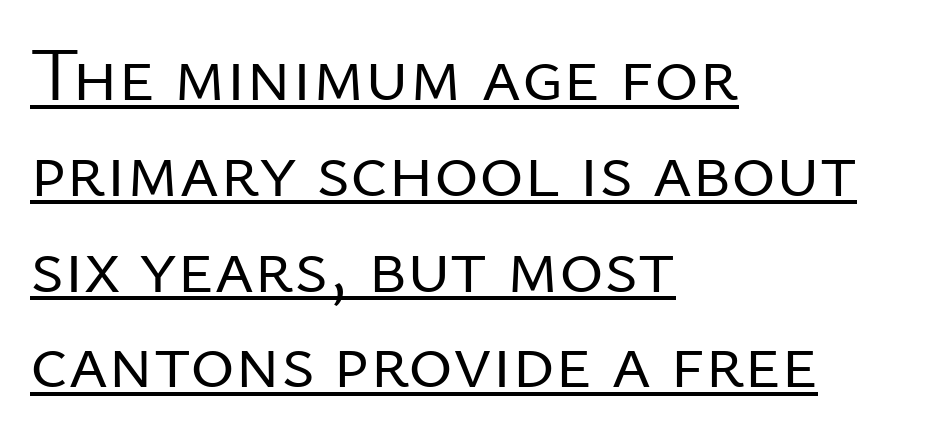
The image shows 76 px regular-weight sans-serif type, upright; set left-aligned, normal line spacing (1.26x), normal letter spacing, underlined; low stroke contrast and a medium x-height.
